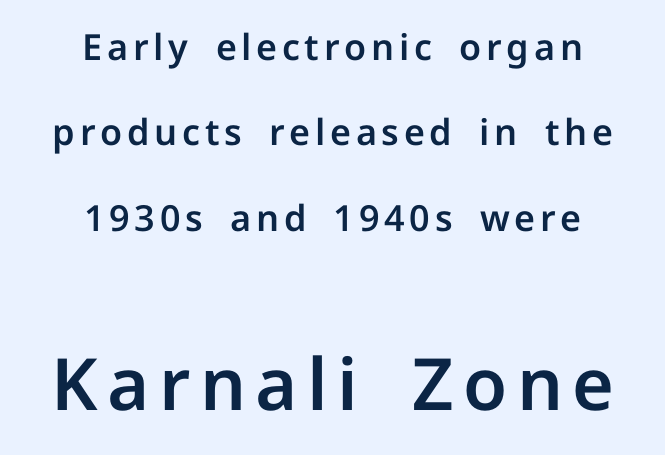
{"serif": "no", "italic": "no", "width": "normal", "stroke_contrast": "low", "x_height": "medium", "monospaced": "no", "underline": "no", "align": "center", "line_spacing": "loose", "line_spacing_ratio": 2.37, "larger_block": "second", "size_ratio": 2.0, "glyph_px": 72}
